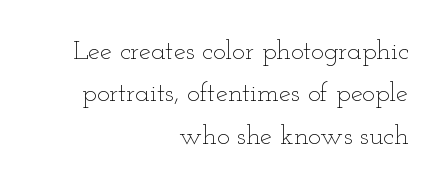
{"italic": "no", "bold": "no", "underline": "no", "align": "right", "line_spacing": "normal", "line_spacing_ratio": 1.57, "letter_spacing": "normal", "letter_spacing_em": 0.0, "glyph_px": 27}
